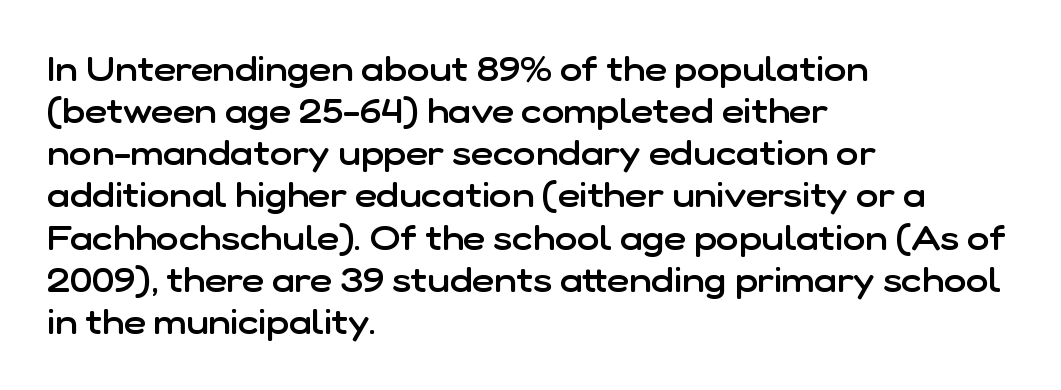
Caption: semibold face, moderately heavy strokes. Nope, not italic — everything's standing straight. This sample has the flowing, uneven cadence of proportional lettering. Tracking value appears to be zero — textbook default spacing.
